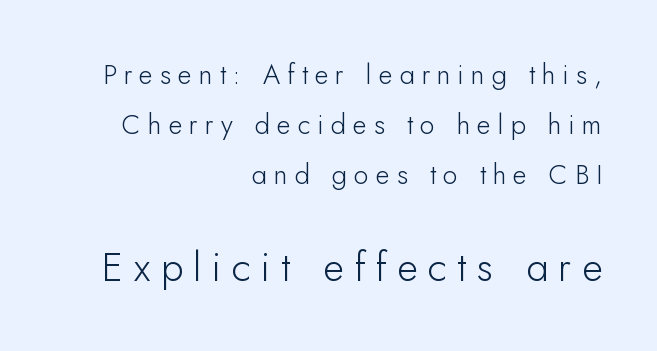
The tracking reads as deliberately expanded to a designer's eye. The font family rendered here belongs to the sans-serif group. Underlining? Definitely not there. A typesetter would call this proportional, since set widths differ per character. Visually, the bottom section dominates because its glyphs are scaled up. Every row of glyphs terminates at an identical x-position on the right.
